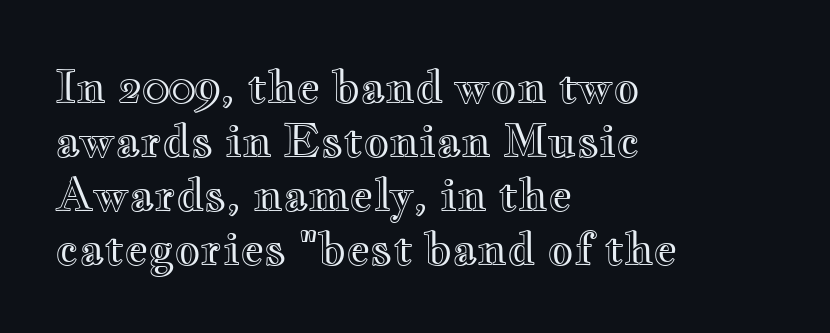
{"italic": "no", "width": "wide", "x_height": "small", "monospaced": "no", "underline": "no", "align": "left", "line_spacing_ratio": 1.2, "letter_spacing": "normal", "letter_spacing_em": 0.0, "glyph_px": 45}
